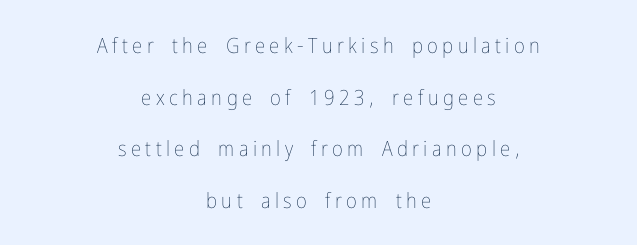
Leftover space on each line is divided equally before and after the words. The strokes carry an ordinary text weight at most. The specimen reads as upright at a glance. Regarding leading, the lines here are spaced well apart.
